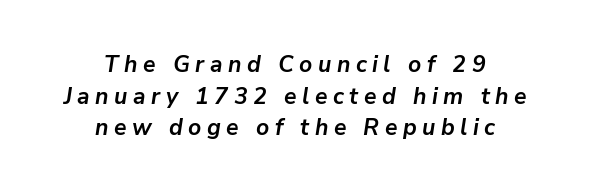
The letters are spread apart with noticeably loose tracking. What's the leading like? Ordinary, nothing unusual. One-word summary of the alignment: center. The font's italic variant was chosen for this text. Weight check: bold — yes, fully.
